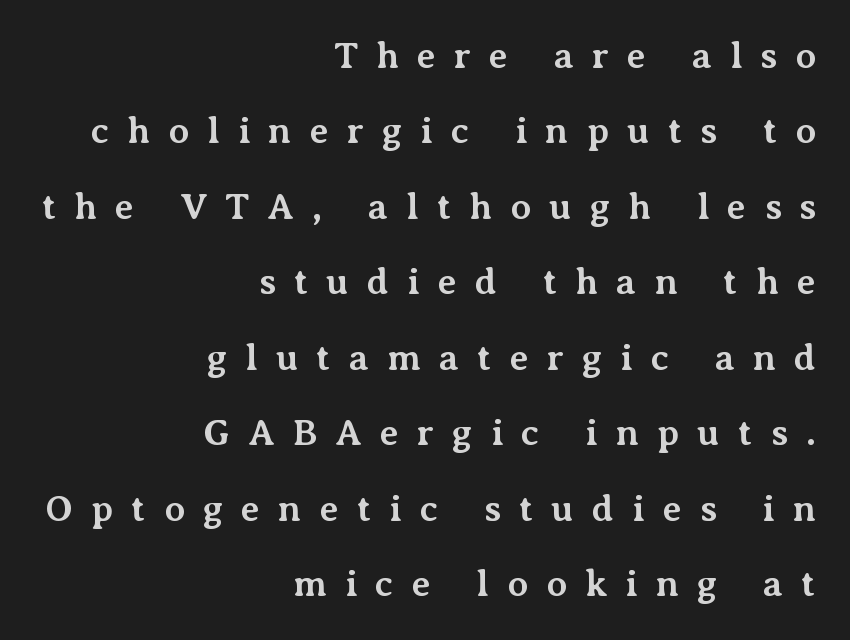
Q: Is the text bold? A: Yes.
Q: Is the text italic (slanted)? A: No, it is upright.
Q: Is the typeface a serif or a sans-serif typeface? A: Serif.
Q: Is the text underlined? A: No.
Q: How is the paragraph aligned? A: Right-aligned.
Q: Is the spacing between letters normal or unusually wide? A: Unusually wide.
Q: Is the spacing between lines tight, normal or loose? A: Loose.
Q: Width (condensed, normal, or wide)? A: Normal.
Q: Stroke contrast? A: Medium.
Q: x-height? A: Medium.
Q: Monospaced? A: No.
